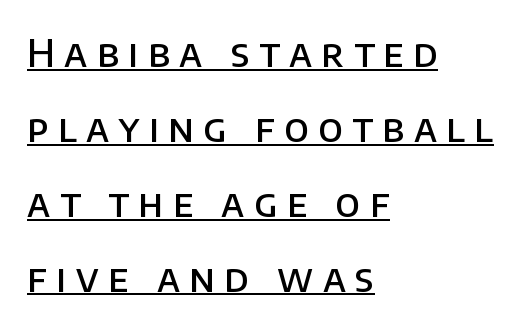
The image shows 38 px semibold sans-serif type, upright; set left-aligned, loose line spacing (1.97x), unusually wide letter spacing (+0.25 em), underlined; low stroke contrast and a large x-height.
